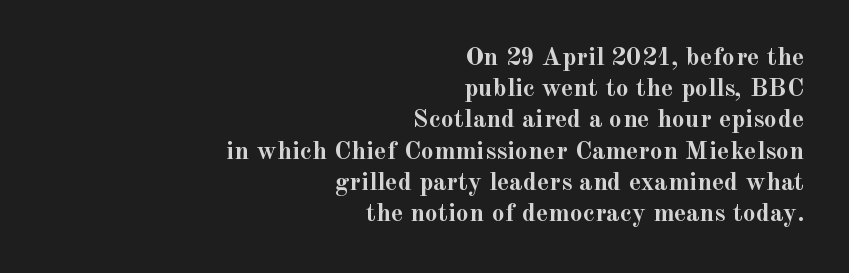
Q: Is the text bold? A: Yes.
Q: Is the text italic (slanted)? A: No, it is upright.
Q: Is the text underlined? A: No.
Q: How is the paragraph aligned? A: Right-aligned.
Q: Is the spacing between letters normal or unusually wide? A: Normal.
